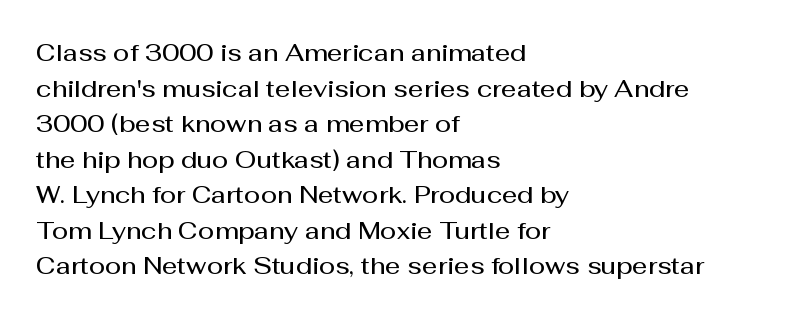
A semibold gives these letters moderate extra thickness, short of bold. Line spacing here is normal. Short note: letters normally spaced. Designer's note — italics off, roman on. A clean baseline with only descenders dipping below it. Line beginnings align vertically; line endings do not.
